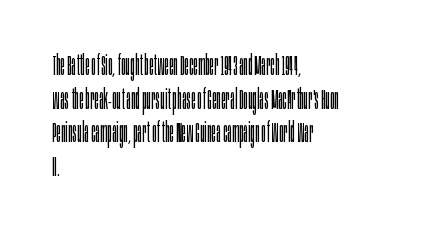
The image shows 28 px light, condensed sans-serif type, upright; set left-aligned, line spacing 1.2x, normal letter spacing, not underlined; low stroke contrast and a large x-height.
